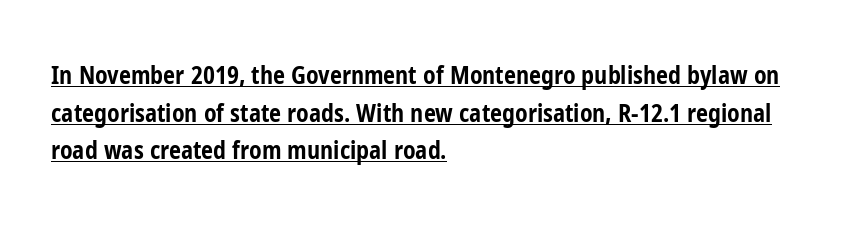
Unlike italic type, these characters show no tilt at all. Set as a true bold cut, around the 700 mark. Caption: multi-line text, flush left, ragged right. The typesetter has applied underlining to the passage shown. Short note: letters normally spaced. Regarding leading, the lines here are spaced in the standard way.
